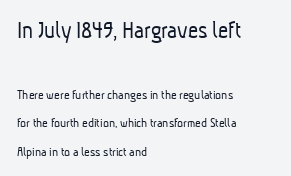
Airy leading. Look at the tracking — it's just the regular setting, nothing added. Rule under the text: the space is simply empty. Block one is the big one; block two sits smaller underneath.
